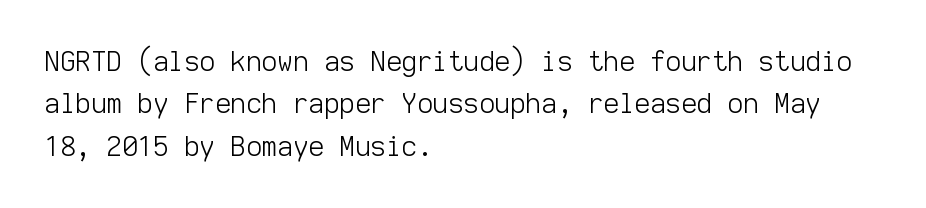
Q: Is the text bold? A: No.
Q: Is the text italic (slanted)? A: No, it is upright.
Q: Is the text underlined? A: No.
Q: How is the paragraph aligned? A: Left-aligned.
Q: Is the spacing between letters normal or unusually wide? A: Normal.
Q: Is the spacing between lines tight, normal or loose? A: Normal.
